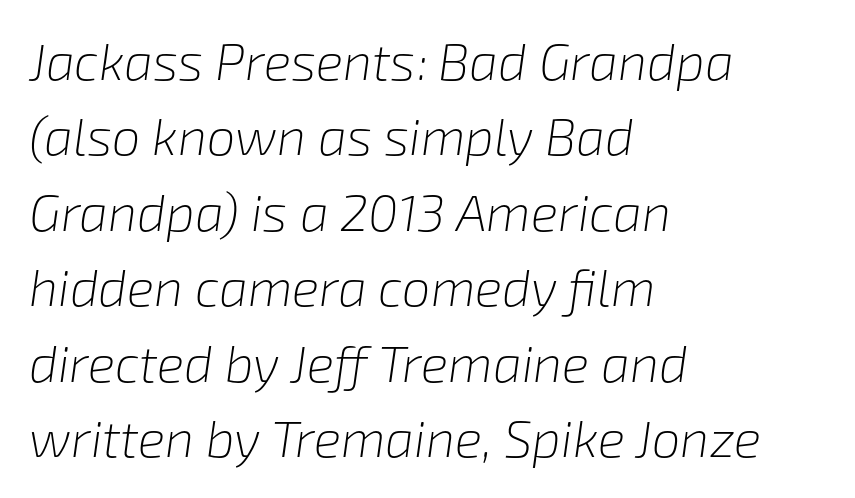
The image shows 51 px light type, italic (leaning right); set left-aligned, normal line spacing (1.48x), normal letter spacing, not underlined; low stroke contrast and a medium x-height.
